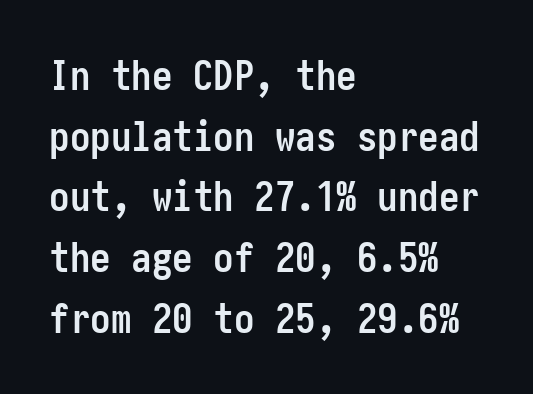
Q: Is the text bold? A: Yes.
Q: Is the text italic (slanted)? A: No, it is upright.
Q: Is the typeface a serif or a sans-serif typeface? A: Sans-serif.
Q: Is the text underlined? A: No.
Q: How is the paragraph aligned? A: Left-aligned.
Q: Is the spacing between letters normal or unusually wide? A: Normal.
Q: Is the spacing between lines tight, normal or loose? A: Normal.
Q: Width (condensed, normal, or wide)? A: Condensed.
Q: Stroke contrast? A: Low.
Q: x-height? A: Medium.
